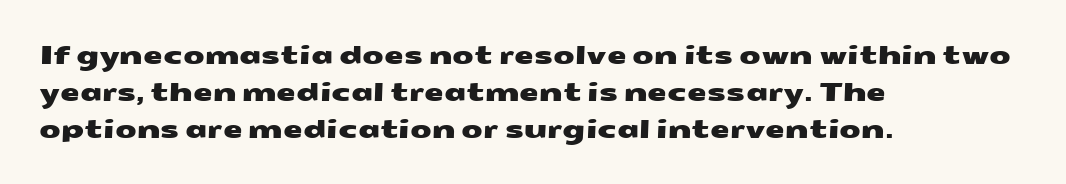
The specimen omits any rule beneath the text block's lines. Compared with typical body copy, the letter spacing here is the same. Compared with a centered layout, this one pins lines to the left instead. The rendering uses a moderate line-height, typical for paragraphs.
